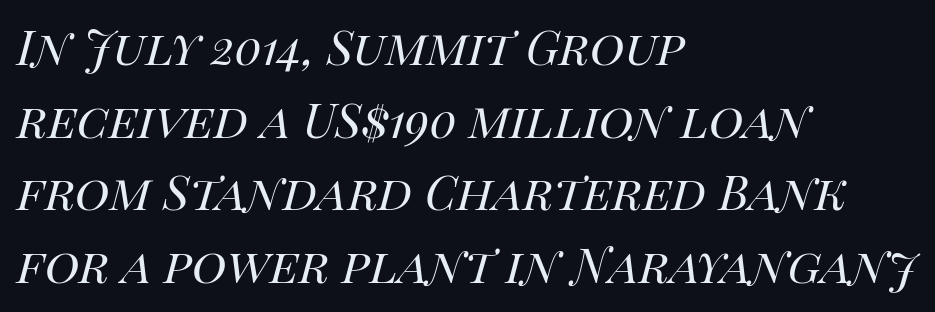
The image shows 59 px regular-weight type, italic (leaning right); set left-aligned, line spacing 1.23x, normal letter spacing, not underlined; high stroke contrast and a large x-height.
